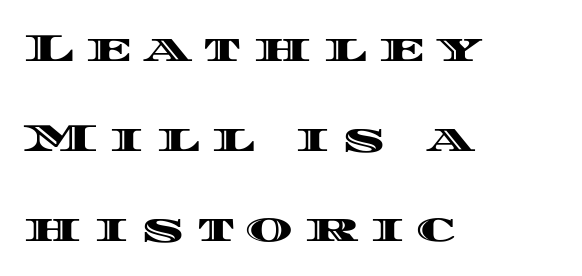
{"italic": "no", "width": "wide", "x_height": "large", "monospaced": "no", "underline": "no", "align": "left", "line_spacing": "loose", "line_spacing_ratio": 2.25, "letter_spacing": "wide", "letter_spacing_em": 0.29, "glyph_px": 40}
